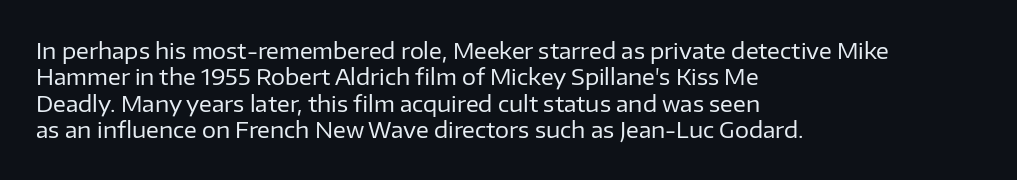
{"italic": "no", "bold": "no", "underline": "no", "align": "left", "line_spacing_ratio": 1.2, "letter_spacing": "normal", "letter_spacing_em": 0.0, "glyph_px": 22}
